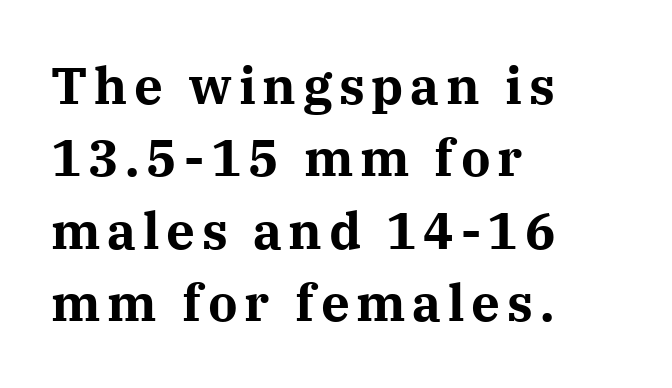
The image shows 51 px bold serif type, upright; set left-aligned, normal line spacing (1.42x), not underlined; medium stroke contrast and a medium x-height.
